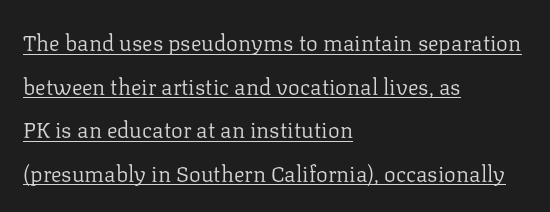
Line starts are locked; line ends wander. Reading down the column, the eye jumps a long way to each next line. This sample carries an underscore along the baseline area. This sample uses an upright cut, with every glyph sitting square on the baseline. Look at the tracking — it's just the regular setting, nothing added.
